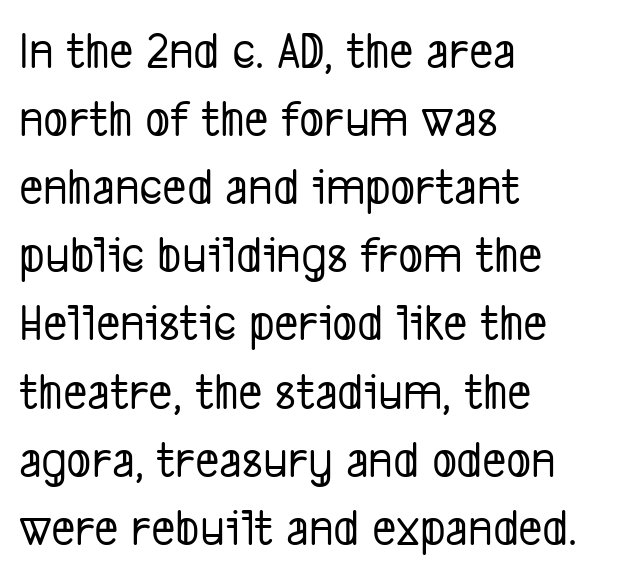
Q: Is the typeface a serif or a sans-serif typeface? A: Sans-serif.
Q: Is the text underlined? A: No.
Q: How is the paragraph aligned? A: Left-aligned.
Q: Is the spacing between letters normal or unusually wide? A: Normal.
Q: Is the spacing between lines tight, normal or loose? A: Normal.
Q: Width (condensed, normal, or wide)? A: Condensed.
Q: Stroke contrast? A: Low.
Q: x-height? A: Medium.
Q: Monospaced? A: No.
